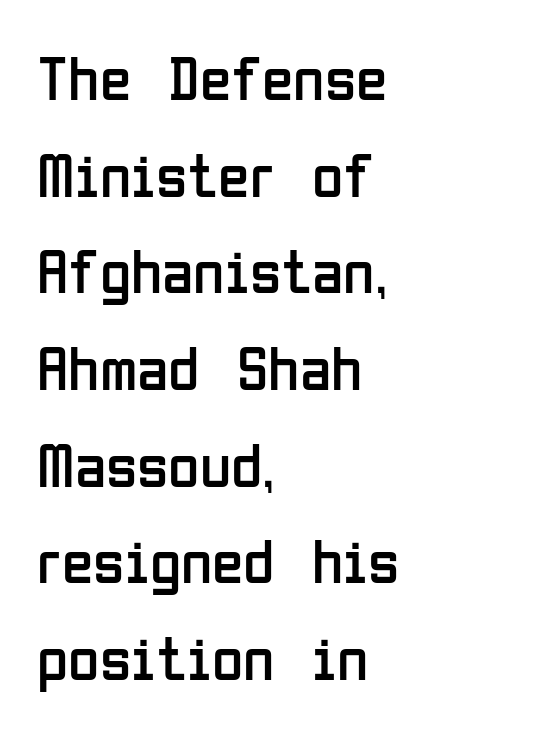
Q: Is the text bold? A: No.
Q: Is the text italic (slanted)? A: No, it is upright.
Q: Is the typeface a serif or a sans-serif typeface? A: Sans-serif.
Q: Is the text underlined? A: No.
Q: How is the paragraph aligned? A: Left-aligned.
Q: Is the spacing between letters normal or unusually wide? A: Normal.
Q: Is the spacing between lines tight, normal or loose? A: Normal.
Q: Width (condensed, normal, or wide)? A: Condensed.
Q: Stroke contrast? A: Low.
Q: x-height? A: Medium.
Q: Monospaced? A: No.
